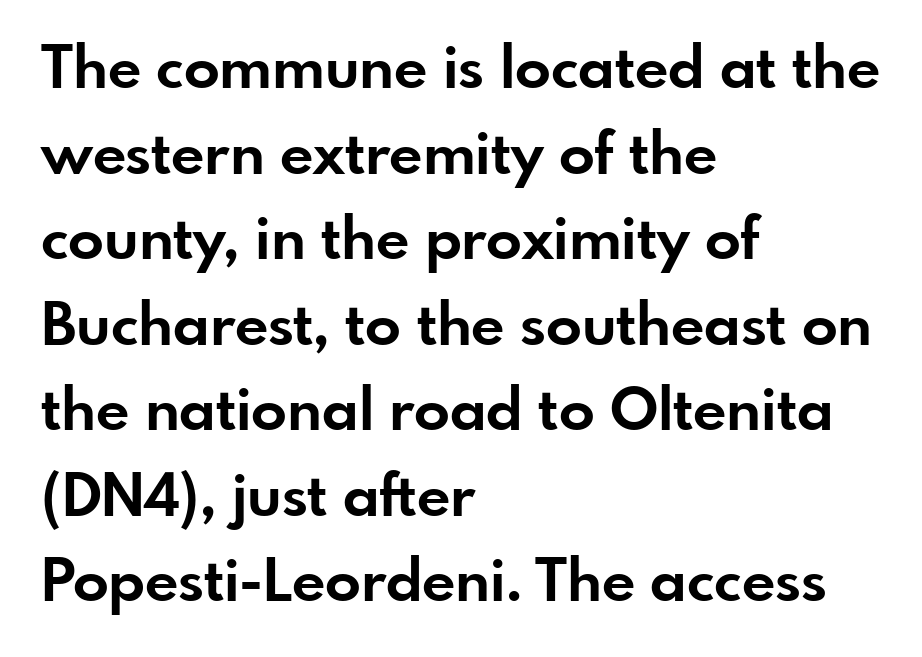
The image shows 59 px bold sans-serif type, upright; set left-aligned, normal line spacing (1.45x), normal letter spacing, not underlined; low stroke contrast and a small x-height.
